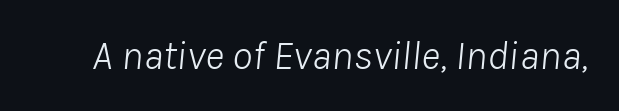
Bold? No — there's no thickening of the strokes. The string is rendered with underlining switched off. Students, note that the glyphs here touch the page at normal intervals. Posture: slanted. Proportional: the letters do not fall into vertical columns.
